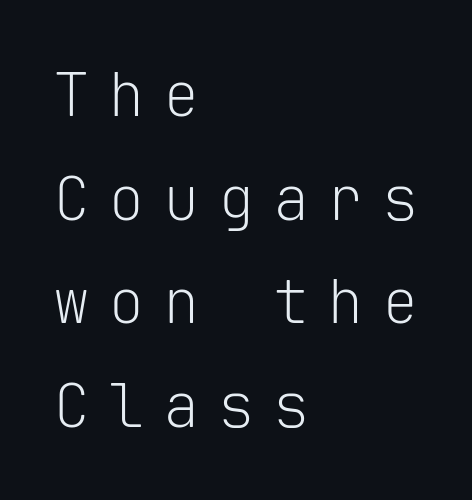
The image shows 61 px light sans-serif type, upright, monospaced; set left-aligned, normal line spacing (1.7x), unusually wide letter spacing (+0.3 em), not underlined; low stroke contrast and a medium x-height.
